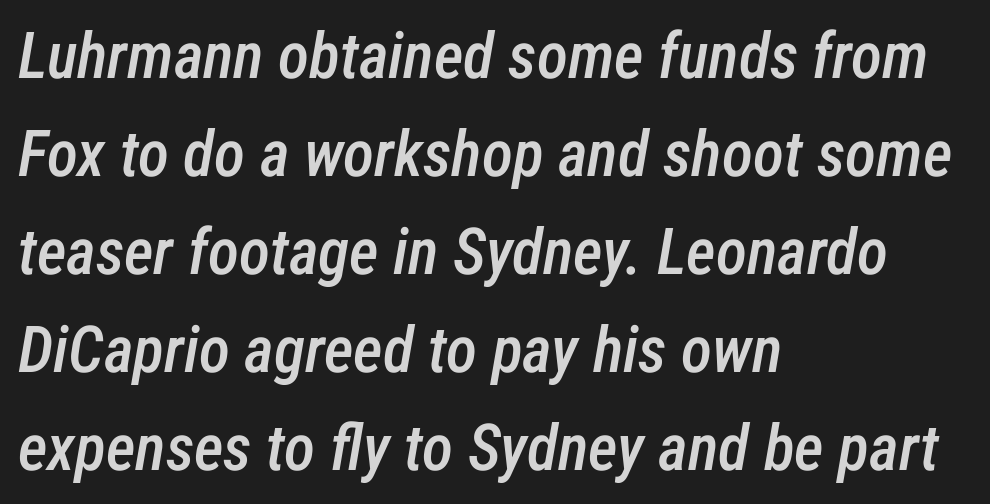
Q: Is the text bold? A: Semi-bold.
Q: Is the text italic (slanted)? A: Yes, it leans right by about 12 degrees.
Q: Is the text underlined? A: No.
Q: How is the paragraph aligned? A: Left-aligned.
Q: Is the spacing between letters normal or unusually wide? A: Normal.
Q: Is the spacing between lines tight, normal or loose? A: Normal.
Q: Width (condensed, normal, or wide)? A: Condensed.
Q: Stroke contrast? A: Low.
Q: x-height? A: Medium.
Q: Monospaced? A: No.
